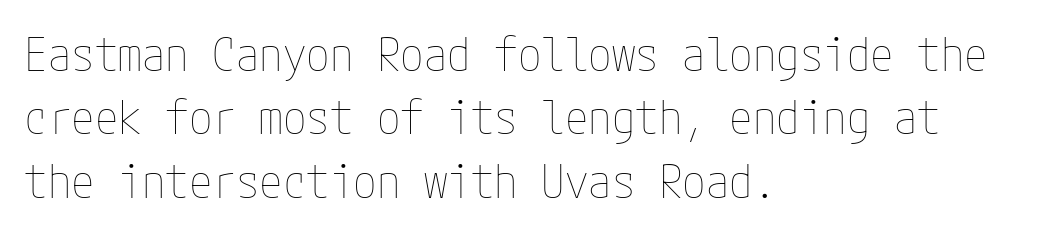
The image shows 47 px thin, condensed type, upright; set left-aligned, normal line spacing (1.35x), normal letter spacing, not underlined; low stroke contrast and a medium x-height.
